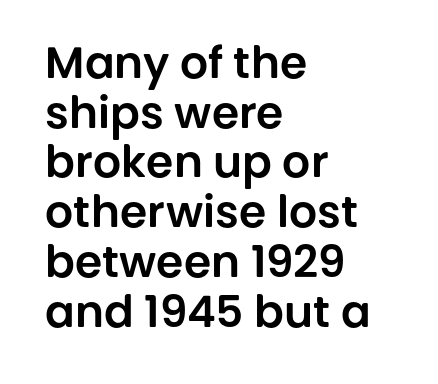
Is this a fixed-width face? No — the glyphs have proportional, varying widths. Ordinary non-slanted type is in use. If you measured baseline to baseline, you'd find a short distance. Does extra space separate the letters? No, they use regular spacing.
